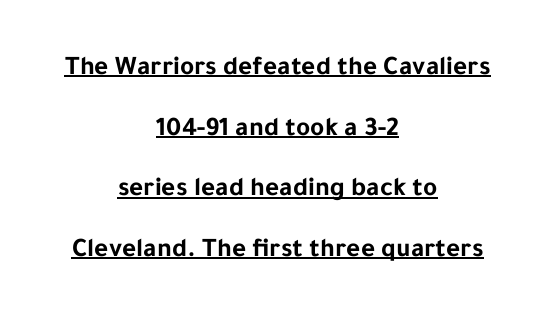
Q: Is the text bold? A: Yes.
Q: Is the text italic (slanted)? A: No, it is upright.
Q: Is the text underlined? A: Yes.
Q: How is the paragraph aligned? A: Centered.
Q: Is the spacing between letters normal or unusually wide? A: Normal.
Q: Is the spacing between lines tight, normal or loose? A: Loose.
